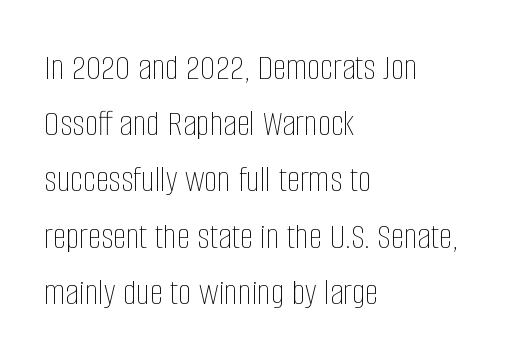
Q: Is the text bold? A: No.
Q: Is the text italic (slanted)? A: No, it is upright.
Q: Is the text underlined? A: No.
Q: How is the paragraph aligned? A: Left-aligned.
Q: Is the spacing between letters normal or unusually wide? A: Normal.
Q: Is the spacing between lines tight, normal or loose? A: Normal.
Q: Width (condensed, normal, or wide)? A: Condensed.
Q: Stroke contrast? A: Low.
Q: x-height? A: Large.
Q: Monospaced? A: No.
